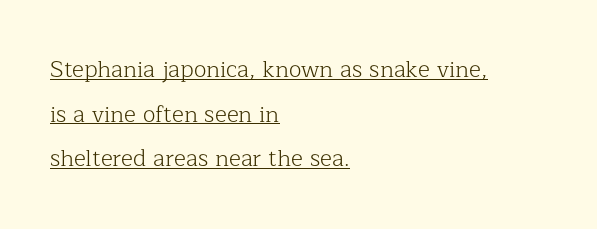
{"italic": "no", "bold": "no", "underline": "yes", "align": "left", "line_spacing": "loose", "line_spacing_ratio": 1.94, "letter_spacing": "normal", "letter_spacing_em": 0.0, "glyph_px": 23}
